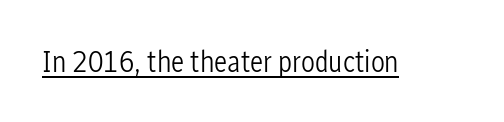
Q: Is the text bold? A: No.
Q: Is the text italic (slanted)? A: No, it is upright.
Q: Is the typeface a serif or a sans-serif typeface? A: Sans-serif.
Q: Is the text underlined? A: Yes.
Q: Is the spacing between letters normal or unusually wide? A: Normal.
Q: Width (condensed, normal, or wide)? A: Condensed.
Q: Stroke contrast? A: Low.
Q: x-height? A: Medium.
Q: Monospaced? A: No.
